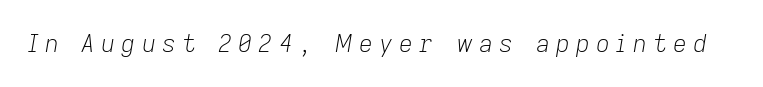
Posture: slanted. Each word looks stretched out because of the extra space between its letters. Ink coverage per letter is moderate at most. Any mark beneath the type? The region is blank.
